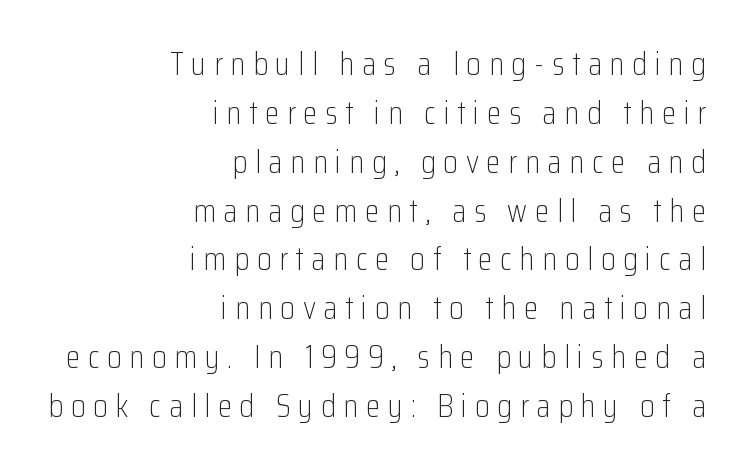
Q: Is the text bold? A: No.
Q: Is the text italic (slanted)? A: No, it is upright.
Q: Is the typeface a serif or a sans-serif typeface? A: Sans-serif.
Q: Is the text underlined? A: No.
Q: How is the paragraph aligned? A: Right-aligned.
Q: Is the spacing between letters normal or unusually wide? A: Unusually wide.
Q: Is the spacing between lines tight, normal or loose? A: Normal.
Q: Width (condensed, normal, or wide)? A: Condensed.
Q: Stroke contrast? A: Low.
Q: x-height? A: Medium.
Q: Monospaced? A: No.
